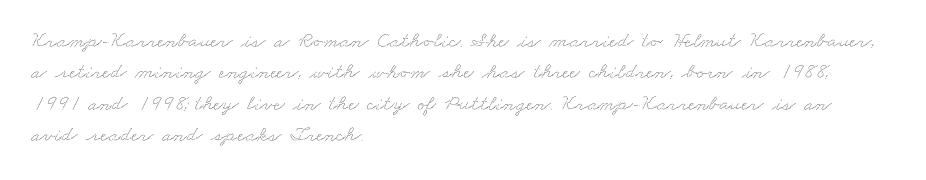
Q: Is the text underlined? A: No.
Q: How is the paragraph aligned? A: Left-aligned.
Q: Is the spacing between letters normal or unusually wide? A: Normal.
Q: Is the spacing between lines tight, normal or loose? A: Normal.
